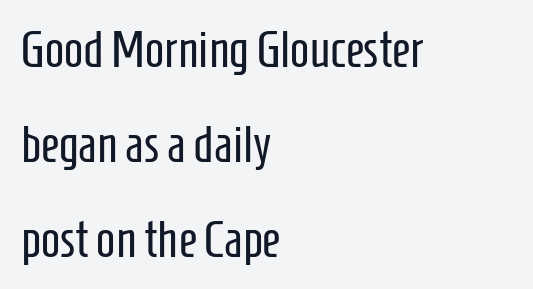
Q: Is the text bold? A: No.
Q: Is the text italic (slanted)? A: No, it is upright.
Q: Is the typeface a serif or a sans-serif typeface? A: Sans-serif.
Q: Is the text underlined? A: No.
Q: How is the paragraph aligned? A: Left-aligned.
Q: Is the spacing between letters normal or unusually wide? A: Normal.
Q: Width (condensed, normal, or wide)? A: Condensed.
Q: Stroke contrast? A: Low.
Q: x-height? A: Medium.
Q: Monospaced? A: No.
